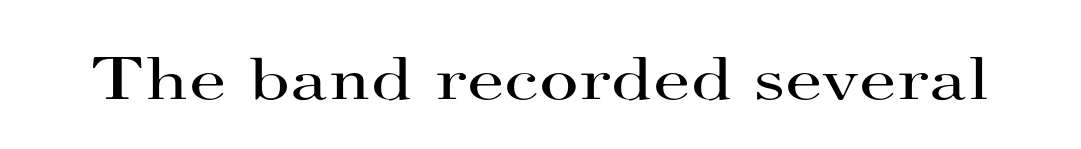
You can tell from the footed stems that serif type was used. This sample has the flowing, uneven cadence of proportional lettering. Beneath every word, the page is bare. Stems here are at most as thick as an everyday book face. These lines keep a tight, regular rhythm from letter to letter.
